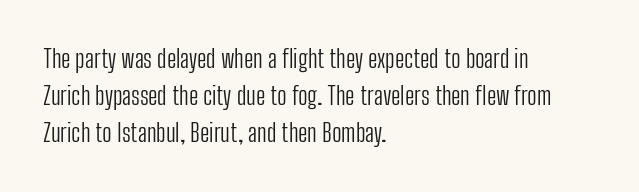
The image shows 25 px text type, upright; set left-aligned, normal line spacing (1.49x), normal letter spacing, not underlined.
